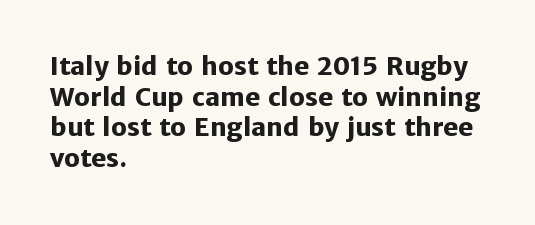
{"italic": "no", "bold": "yes", "underline": "no", "align": "left", "line_spacing_ratio": 1.23, "letter_spacing": "normal", "letter_spacing_em": 0.0, "glyph_px": 25}
